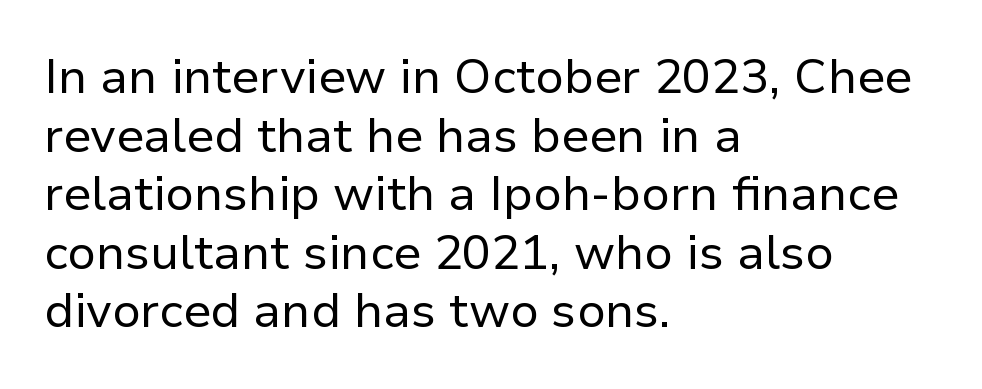
{"serif": "no", "italic": "no", "bold": "no", "weight": "regular", "width": "normal", "stroke_contrast": "low", "x_height": "medium", "monospaced": "no", "underline": "no", "align": "left", "line_spacing_ratio": 1.22, "letter_spacing": "normal", "letter_spacing_em": 0.0, "glyph_px": 48}
